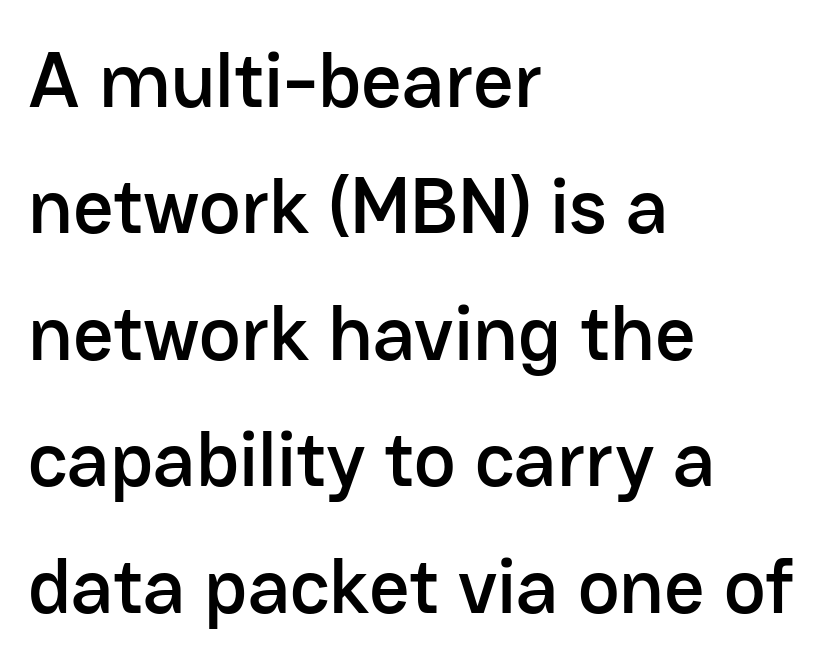
Q: Is the text italic (slanted)? A: No, it is upright.
Q: Is the typeface a serif or a sans-serif typeface? A: Sans-serif.
Q: Is the text underlined? A: No.
Q: How is the paragraph aligned? A: Left-aligned.
Q: Is the spacing between letters normal or unusually wide? A: Normal.
Q: Is the spacing between lines tight, normal or loose? A: Normal.
Q: Width (condensed, normal, or wide)? A: Normal.
Q: Stroke contrast? A: Low.
Q: x-height? A: Medium.
Q: Monospaced? A: No.
